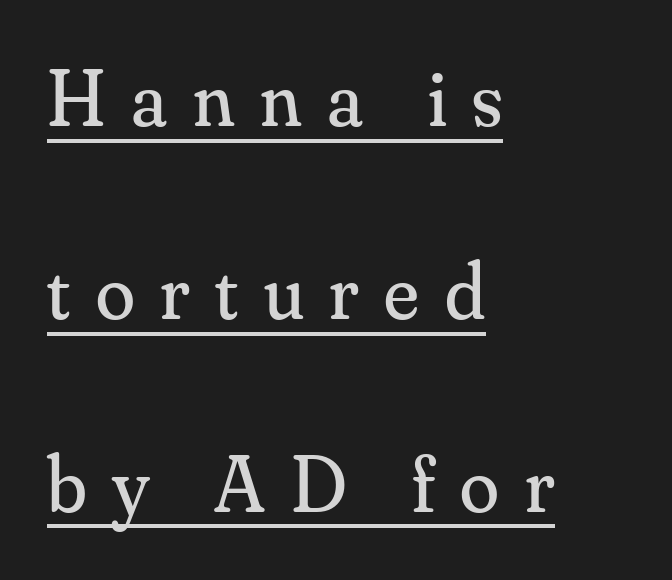
Note the varied advance widths — an 'i' is clearly narrower than an 'm'. Leftover space on each line is placed entirely after the last word. The passage shown is underscored from start to finish. Characters remain perfectly vertical along every line. Compared with a typical body face, this is equally light or lighter still.
